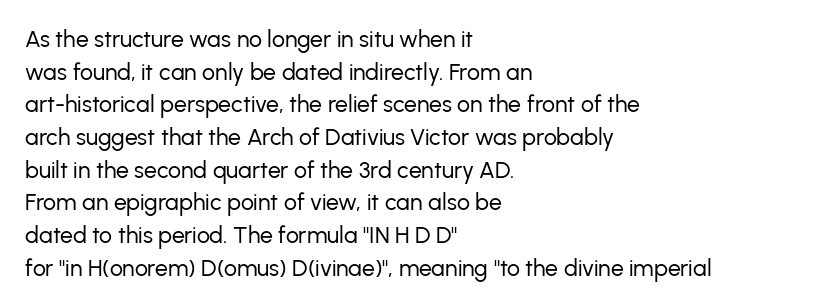
{"italic": "no", "bold": "no", "underline": "no", "align": "left", "line_spacing": "normal", "line_spacing_ratio": 1.42, "letter_spacing": "normal", "letter_spacing_em": 0.0, "glyph_px": 23}
